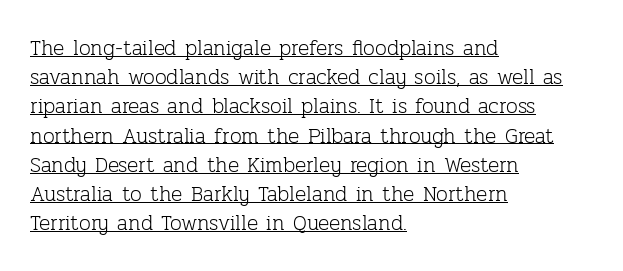
Q: Is the text bold? A: No.
Q: Is the text italic (slanted)? A: No, it is upright.
Q: Is the text underlined? A: Yes.
Q: How is the paragraph aligned? A: Left-aligned.
Q: Is the spacing between letters normal or unusually wide? A: Normal.
Q: Is the spacing between lines tight, normal or loose? A: Normal.
